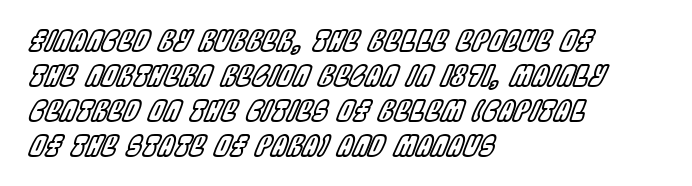
Glyph-to-glyph distance matches everyday printed text. Whoever set this chose a conventional vertical rhythm. The typesetter chose a ragged-right arrangement here. Each letter keeps its own natural width here, so spacing adapts to shape. The specimen reads as italic at a glance.
